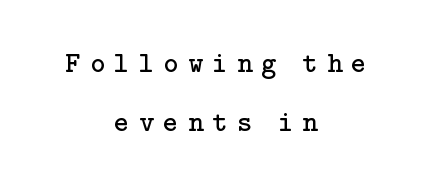
{"serif": "yes", "italic": "no", "bold": "no", "weight": "regular", "width": "normal", "stroke_contrast": "low", "x_height": "medium", "underline": "no", "align": "center", "line_spacing": "loose", "line_spacing_ratio": 2.03, "letter_spacing": "wide", "letter_spacing_em": 0.32, "glyph_px": 29}
